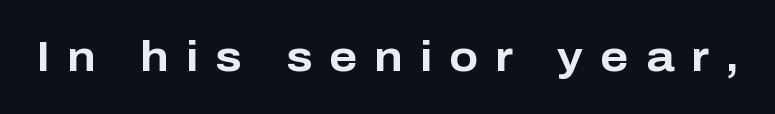
Q: Is the text bold? A: Yes.
Q: Is the text italic (slanted)? A: No, it is upright.
Q: Is the typeface a serif or a sans-serif typeface? A: Sans-serif.
Q: Is the text underlined? A: No.
Q: Is the spacing between letters normal or unusually wide? A: Unusually wide.
Q: Width (condensed, normal, or wide)? A: Normal.
Q: Stroke contrast? A: Low.
Q: x-height? A: Medium.
Q: Monospaced? A: No.
